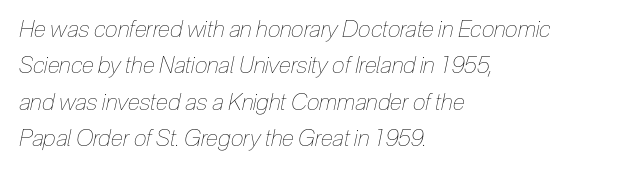
Q: Is the text bold? A: No.
Q: Is the text italic (slanted)? A: Yes, it leans right by about 12 degrees.
Q: Is the text underlined? A: No.
Q: How is the paragraph aligned? A: Left-aligned.
Q: Is the spacing between letters normal or unusually wide? A: Normal.
Q: Is the spacing between lines tight, normal or loose? A: Normal.
